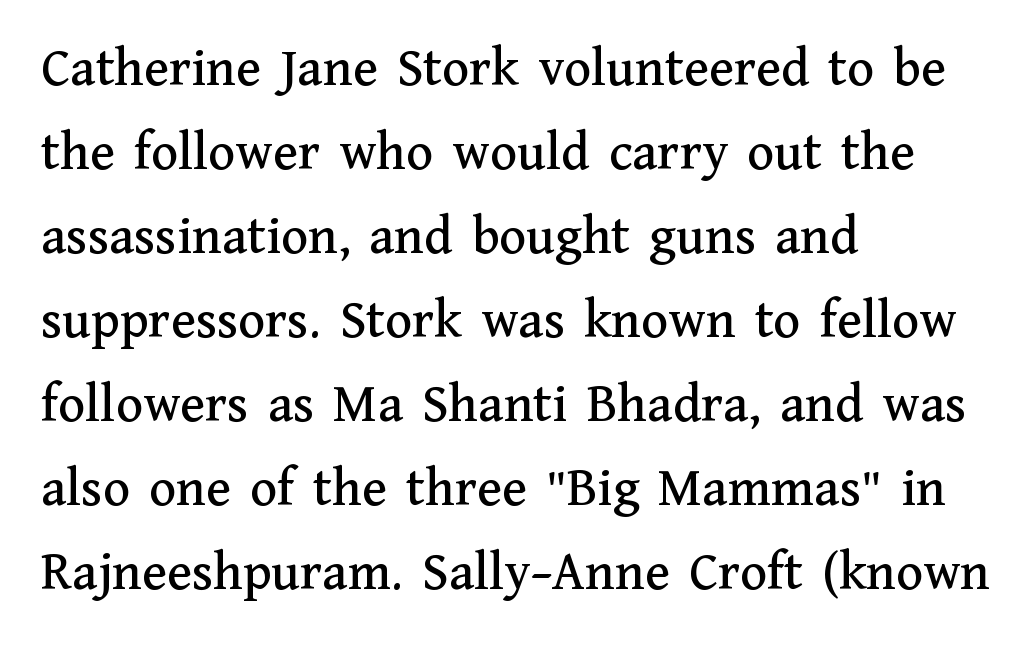
Default kerning and tracking; the words read as compact shapes. The font family rendered here belongs to the serif group. Baseline-to-baseline distance is the conventional proportion of letter height. Glance below the letters and you will spot only blank space.
